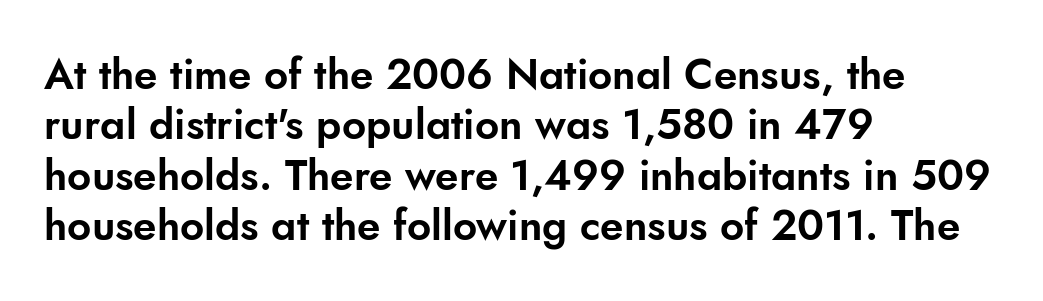
The image shows 42 px sans-serif type, upright; set left-aligned, line spacing 1.2x, normal letter spacing, not underlined; low stroke contrast and a small x-height.
